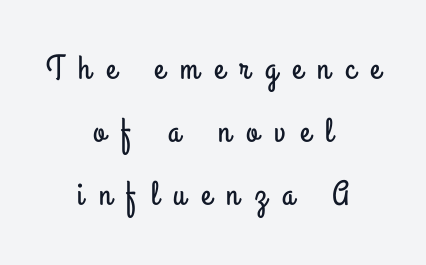
The image shows 34 px condensed sans-serif type, upright; set centered, line spacing 1.86x, unusually wide letter spacing (+0.45 em), not underlined; low stroke contrast and a small x-height.
